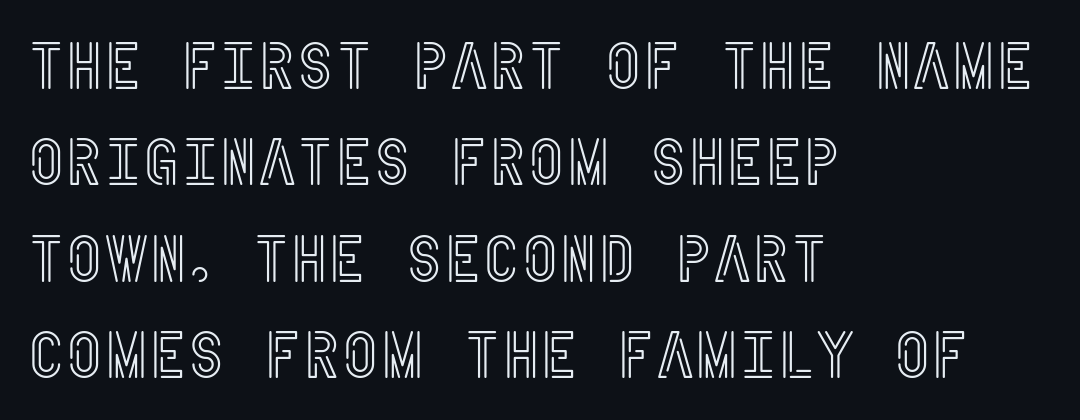
{"italic": "no", "width": "condensed", "x_height": "large", "underline": "no", "align": "left", "line_spacing": "normal", "line_spacing_ratio": 1.46, "letter_spacing": "normal", "letter_spacing_em": 0.0, "glyph_px": 66}
